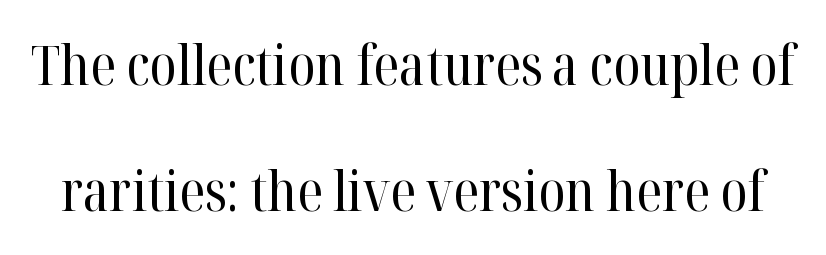
Q: Is the text bold? A: No.
Q: Is the text italic (slanted)? A: No, it is upright.
Q: Is the typeface a serif or a sans-serif typeface? A: Serif.
Q: Is the text underlined? A: No.
Q: Is the spacing between letters normal or unusually wide? A: Normal.
Q: Is the spacing between lines tight, normal or loose? A: Loose.
Q: Width (condensed, normal, or wide)? A: Normal.
Q: Stroke contrast? A: High.
Q: x-height? A: Medium.
Q: Monospaced? A: No.
